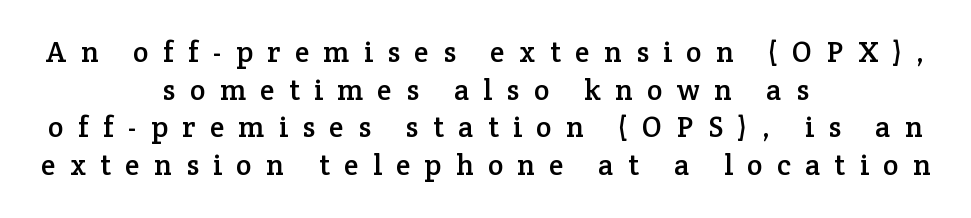
The image shows 29 px serif type, upright; set centered, normal line spacing (1.3x), unusually wide letter spacing (+0.5 em), not underlined; low stroke contrast and a medium x-height.
